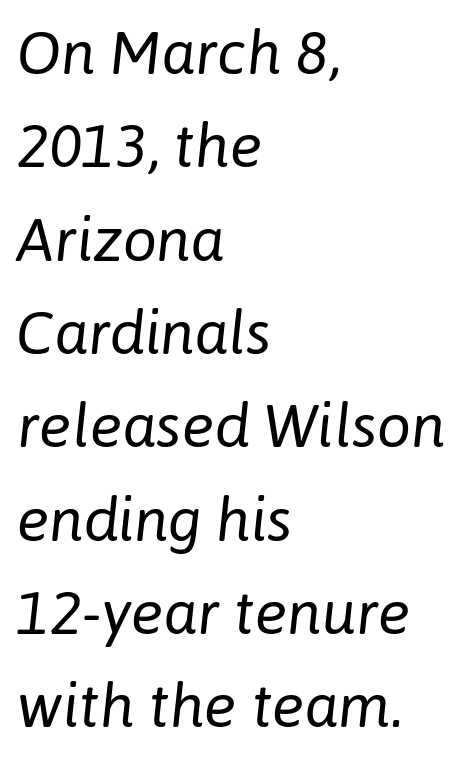
This sample uses plain, unmodified letter spacing. These glyphs show unthickened strokes, regular width or finer. Is there much room between lines? A standard amount, neither cramped nor airy. Looks like regular typesetting: each glyph gets only the width it needs.
